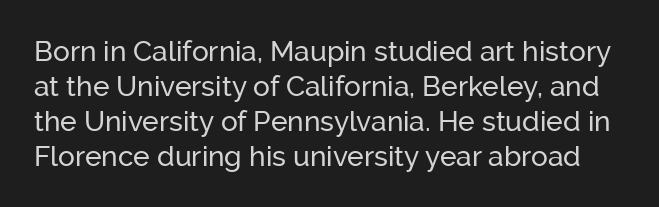
{"serif": "no", "italic": "no", "width": "normal", "stroke_contrast": "low", "x_height": "medium", "monospaced": "no", "underline": "no", "line_spacing": "normal", "line_spacing_ratio": 1.25, "letter_spacing": "normal", "letter_spacing_em": 0.0, "glyph_px": 28}
